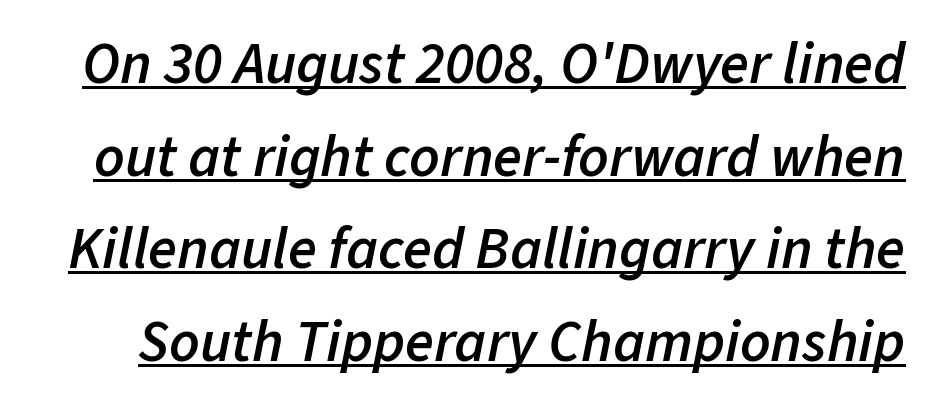
Q: Is the text bold? A: Semi-bold.
Q: Is the text italic (slanted)? A: Yes, it leans right by about 11 degrees.
Q: Is the text underlined? A: Yes.
Q: Is the spacing between letters normal or unusually wide? A: Normal.
Q: Is the spacing between lines tight, normal or loose? A: Normal.
Q: Width (condensed, normal, or wide)? A: Normal.
Q: Stroke contrast? A: Low.
Q: x-height? A: Medium.
Q: Monospaced? A: No.
